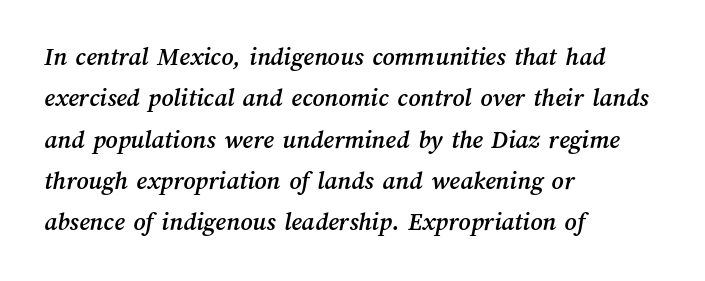
Beneath every word, the page is bare. Visually the block forms a straight wall on the left and a jagged coastline on the right. The lines sit at an ordinary, default distance from one another. A typesetter would call this zero additional tracking.
